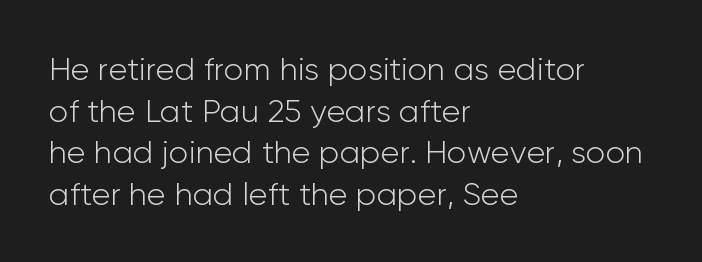
Q: Is the text bold? A: No.
Q: Is the text italic (slanted)? A: No, it is upright.
Q: Is the typeface a serif or a sans-serif typeface? A: Sans-serif.
Q: Is the text underlined? A: No.
Q: How is the paragraph aligned? A: Left-aligned.
Q: Is the spacing between letters normal or unusually wide? A: Normal.
Q: Is the spacing between lines tight, normal or loose? A: Normal.
Q: Width (condensed, normal, or wide)? A: Normal.
Q: Stroke contrast? A: Low.
Q: x-height? A: Medium.
Q: Monospaced? A: No.
